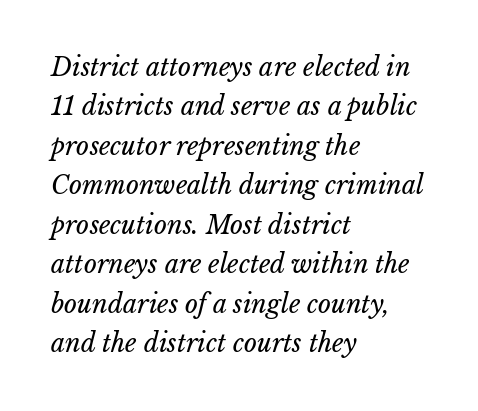
{"italic": "yes", "lean": "right", "slant_degrees": 15, "bold": "no", "underline": "no", "align": "left", "line_spacing": "normal", "line_spacing_ratio": 1.58, "letter_spacing": "normal", "letter_spacing_em": 0.0, "glyph_px": 25}
